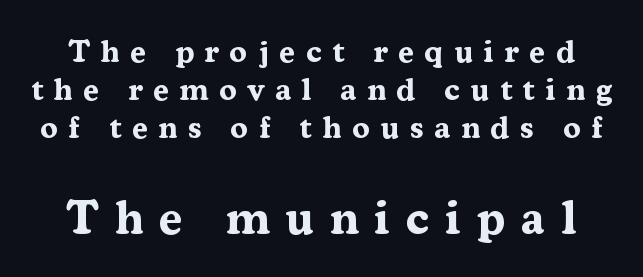
Q: Is the text bold? A: Yes.
Q: Is the text italic (slanted)? A: No, it is upright.
Q: Is the typeface a serif or a sans-serif typeface? A: Serif.
Q: Is the text underlined? A: No.
Q: Is the spacing between letters normal or unusually wide? A: Unusually wide.
Q: Which block of text is set in a larger size, the first (top) or the second (bottom)? A: The second (bottom) one.
Q: Width (condensed, normal, or wide)? A: Normal.
Q: Stroke contrast? A: Medium.
Q: x-height? A: Medium.
Q: Monospaced? A: No.
